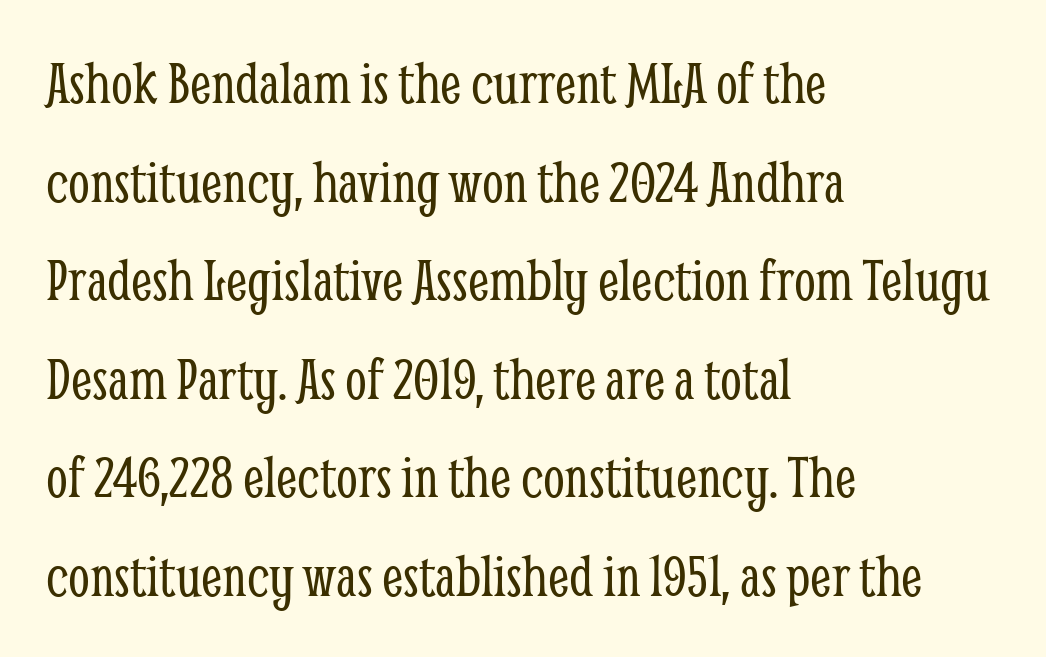
One-word summary of the alignment: left. Baseline-to-baseline distance is the conventional proportion of letter height. Spacing verdict: proportional, widths tailored to each character. Small tapered or slab feet sit at the stroke ends, so this counts as serif.
